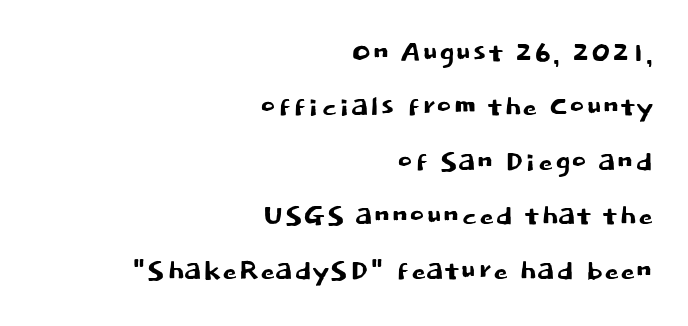
Each letter's strokes conclude bluntly, with no projecting serifs. Spacing verdict: proportional, widths tailored to each character. Rows of type keep a routine distance in the vertical direction. The font's upright variant was chosen for this text.
